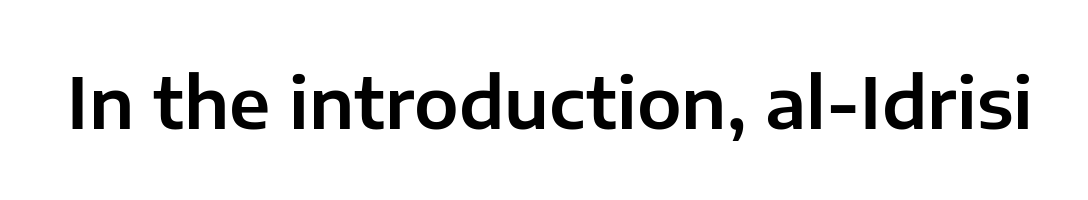
Notice how the stems are strictly vertical — no italics here. Proportional: the letters do not fall into vertical columns. The designer went with a sans here, leaving each stem footless. The tracking reads as untouched default to a designer's eye. Each row of text sits above clean, open space.
